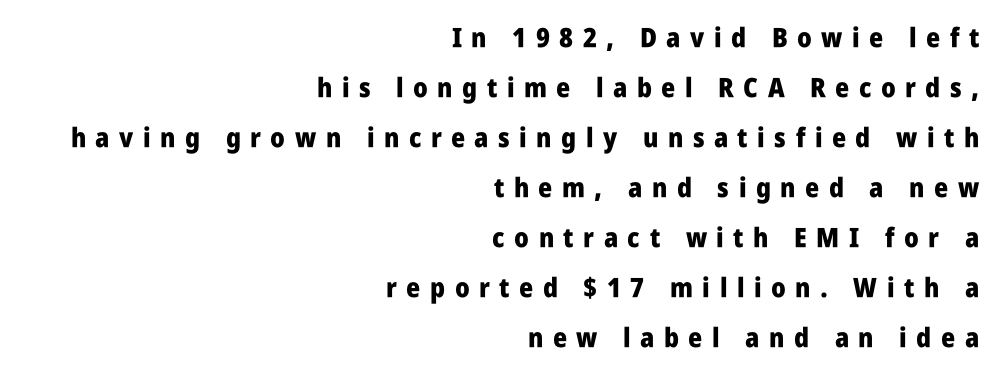
Q: Is the text bold? A: Yes.
Q: Is the text italic (slanted)? A: No, it is upright.
Q: Is the text underlined? A: No.
Q: How is the paragraph aligned? A: Right-aligned.
Q: Is the spacing between letters normal or unusually wide? A: Unusually wide.
